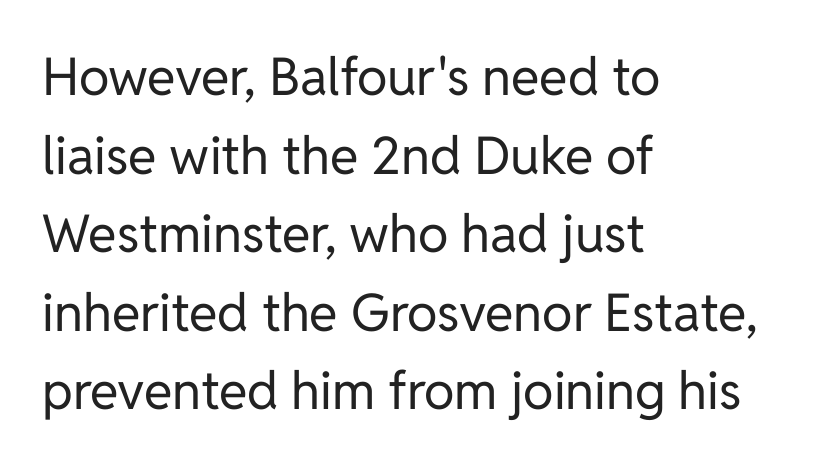
{"serif": "no", "italic": "no", "bold": "no", "weight": "regular", "width": "normal", "stroke_contrast": "low", "x_height": "medium", "monospaced": "no", "underline": "no", "align": "left", "line_spacing": "normal", "line_spacing_ratio": 1.51, "letter_spacing": "normal", "letter_spacing_em": 0.0, "glyph_px": 52}
